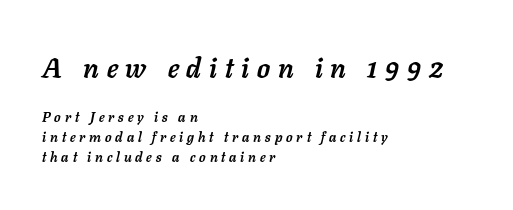
A bare baseline throughout the passage. Is the block centered? No — it sits flush against the left margin. You can tell it's italic because the verticals aren't actually vertical. These lines sit exactly where default settings would place them. These lines have a slow, spaced-out rhythm from letter to letter. Do the characters align in a grid? No, the font is proportional.
